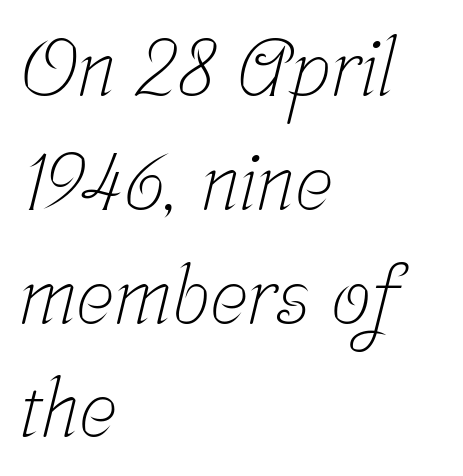
Successive baselines arrive at the customary interval. Character widths vary here, with narrow letters taking less room than wide ones. Observe the serifs anchoring each vertical stroke in this sample. How are the letters spaced? Ordinarily, with no added tracking.
